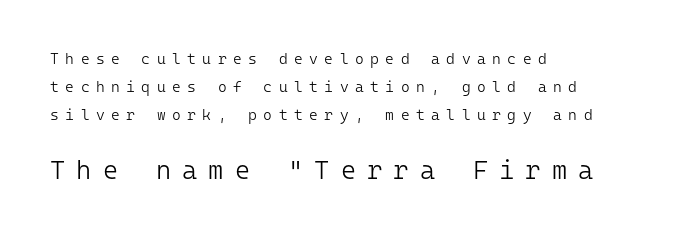
Q: Is the text bold? A: No.
Q: Is the text italic (slanted)? A: No, it is upright.
Q: Is the text underlined? A: No.
Q: How is the paragraph aligned? A: Left-aligned.
Q: Is the spacing between letters normal or unusually wide? A: Unusually wide.
Q: Which block of text is set in a larger size, the first (top) or the second (bottom)? A: The second (bottom) one.
